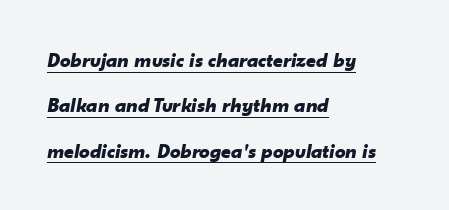
{"italic": "yes", "lean": "right", "slant_degrees": 10, "bold": "yes", "underline": "yes", "align": "left", "line_spacing": "loose", "line_spacing_ratio": 2.16, "letter_spacing": "normal", "letter_spacing_em": 0.0, "glyph_px": 21}
